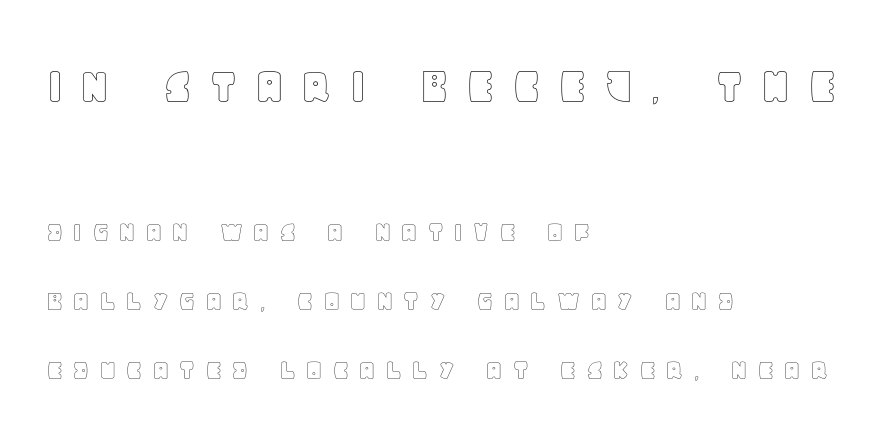
The passage shown is typed in a proportional face where columns would drift. The letterforms stand isolated, each surrounded by extra space. Check under the words: just untouched page. Notice how the stems are strictly vertical — no italics here. Notice the wide empty band between every row — that's loose leading.
